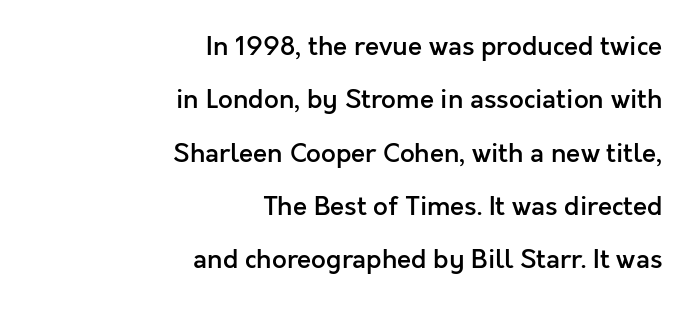
{"italic": "no", "bold": "semi", "underline": "no", "align": "right", "line_spacing": "loose", "line_spacing_ratio": 2.05, "letter_spacing": "normal", "letter_spacing_em": 0.0, "glyph_px": 26}
